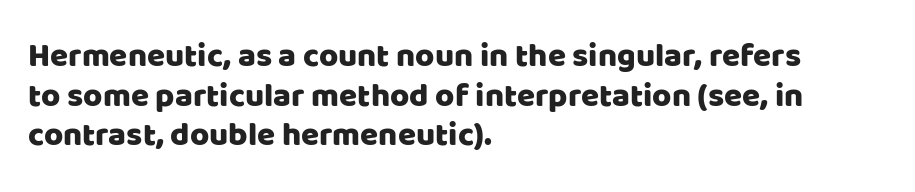
Think of a printed novel: that variable character pitch is what you see here. Plain, unruled lines of type. Look at the tracking — it's just the regular setting, nothing added. The compositor pushed each line to the left boundary. Quick note: not italic, upright.
